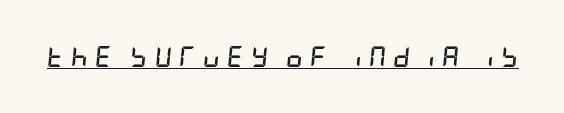
The image shows 21 px bold type, italic (leaning right); set unusually wide letter spacing (+0.33 em), underlined.
